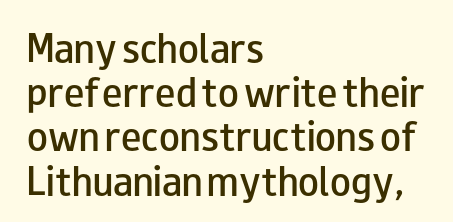
The image shows 34 px semibold, wide sans-serif type, upright; set left-aligned, normal line spacing (1.3x), normal letter spacing, not underlined; low stroke contrast and a small x-height.
